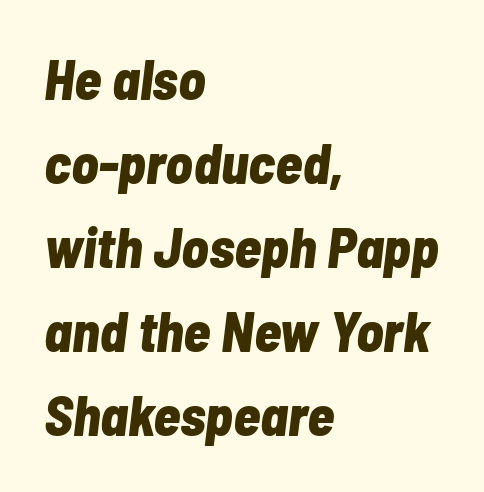
{"italic": "yes", "lean": "right", "slant_degrees": 7, "bold": "yes", "weight": "bold", "width": "condensed", "stroke_contrast": "low", "x_height": "medium", "monospaced": "no", "underline": "no", "align": "left", "line_spacing": "normal", "line_spacing_ratio": 1.5, "letter_spacing": "normal", "letter_spacing_em": 0.0, "glyph_px": 56}
